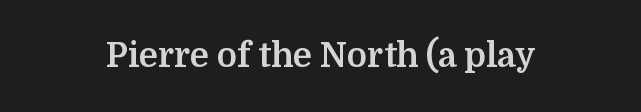
The image shows 34 px bold serif type, upright; set normal letter spacing, not underlined; medium stroke contrast and a medium x-height.
